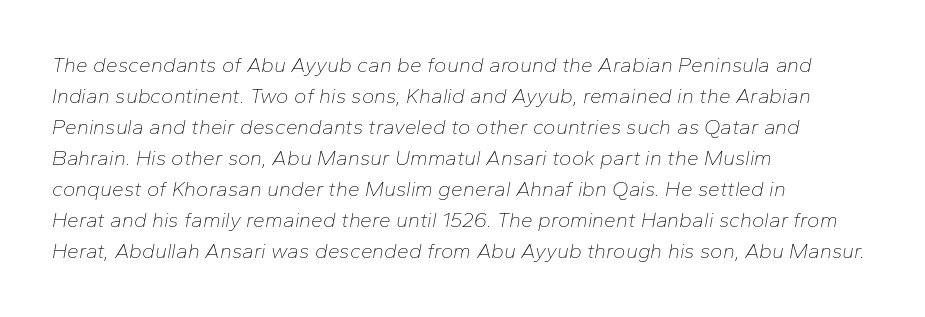
Q: Is the text bold? A: No.
Q: Is the text italic (slanted)? A: Yes, it leans right by about 10 degrees.
Q: Is the text underlined? A: No.
Q: How is the paragraph aligned? A: Left-aligned.
Q: Is the spacing between letters normal or unusually wide? A: Normal.
Q: Is the spacing between lines tight, normal or loose? A: Normal.
